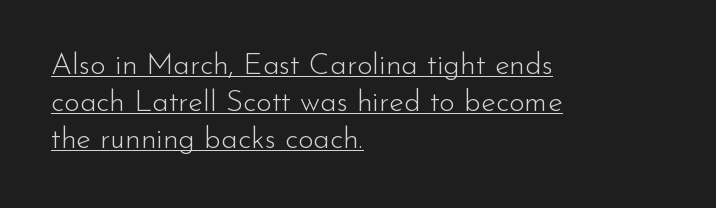
Q: Is the text bold? A: No.
Q: Is the text italic (slanted)? A: No, it is upright.
Q: Is the typeface a serif or a sans-serif typeface? A: Sans-serif.
Q: Is the text underlined? A: Yes.
Q: How is the paragraph aligned? A: Left-aligned.
Q: Is the spacing between letters normal or unusually wide? A: Normal.
Q: Width (condensed, normal, or wide)? A: Normal.
Q: Stroke contrast? A: Low.
Q: x-height? A: Small.
Q: Monospaced? A: No.
